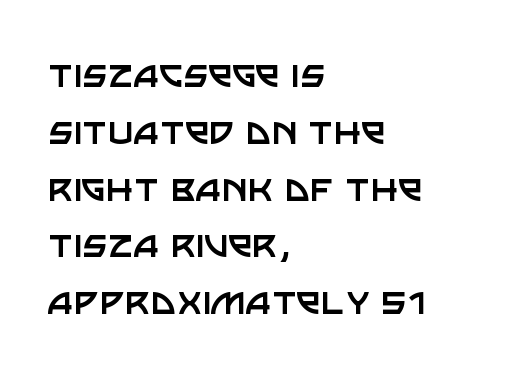
The image shows 44 px regular-weight sans-serif type, upright; set left-aligned, normal line spacing (1.29x), normal letter spacing, not underlined; low stroke contrast and a large x-height.
